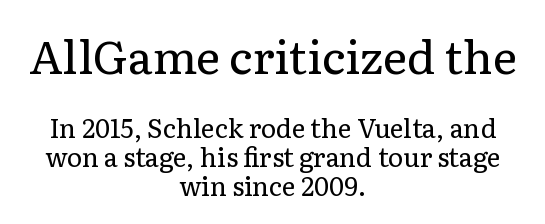
The image shows 46 px regular-weight serif type, upright; set centered, tight line spacing (1.11x), normal letter spacing, not underlined; the first (top) block is 1.77x larger; low stroke contrast and a medium x-height.
